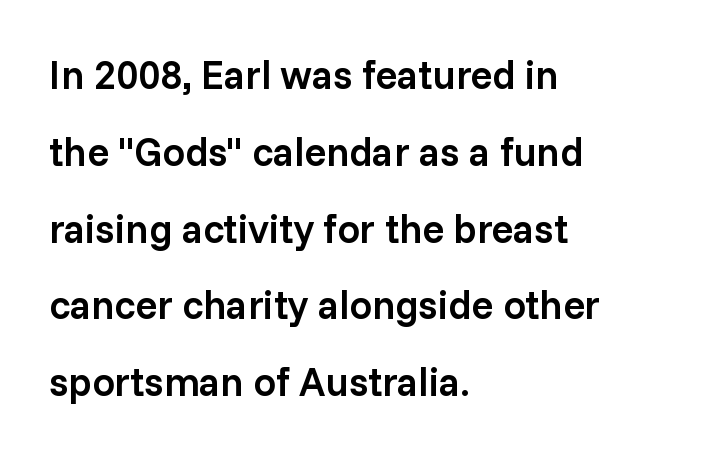
Q: Is the text bold? A: Semi-bold.
Q: Is the text italic (slanted)? A: No, it is upright.
Q: Is the typeface a serif or a sans-serif typeface? A: Sans-serif.
Q: Is the text underlined? A: No.
Q: How is the paragraph aligned? A: Left-aligned.
Q: Is the spacing between letters normal or unusually wide? A: Normal.
Q: Is the spacing between lines tight, normal or loose? A: Loose.
Q: Width (condensed, normal, or wide)? A: Normal.
Q: Stroke contrast? A: Low.
Q: x-height? A: Medium.
Q: Monospaced? A: No.
